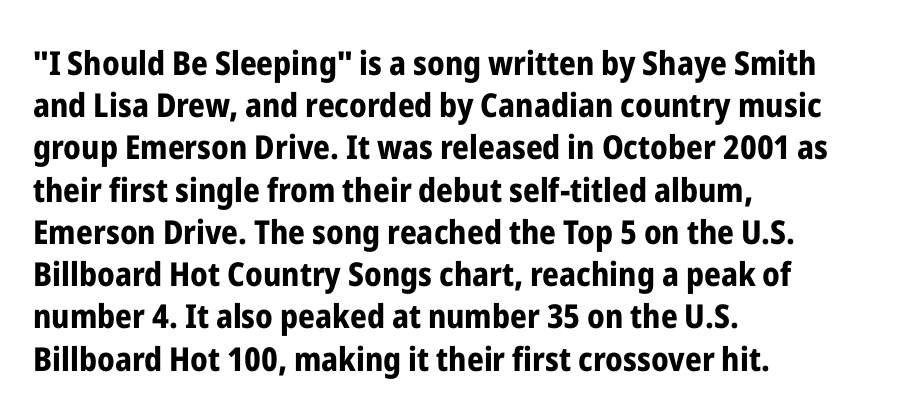
Q: Is the text bold? A: Yes.
Q: Is the text italic (slanted)? A: No, it is upright.
Q: Is the typeface a serif or a sans-serif typeface? A: Sans-serif.
Q: Is the text underlined? A: No.
Q: How is the paragraph aligned? A: Left-aligned.
Q: Is the spacing between letters normal or unusually wide? A: Normal.
Q: Is the spacing between lines tight, normal or loose? A: Normal.
Q: Width (condensed, normal, or wide)? A: Condensed.
Q: Stroke contrast? A: Low.
Q: x-height? A: Medium.
Q: Monospaced? A: No.
